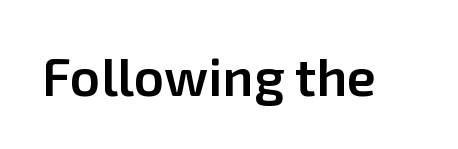
The image shows 53 px semibold sans-serif type, upright; set normal letter spacing, not underlined; low stroke contrast and a medium x-height.
